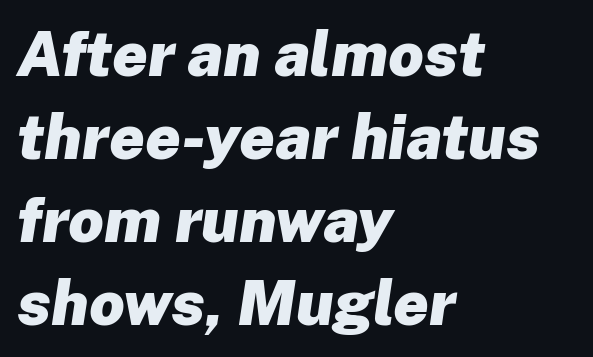
The image shows 62 px heavy type, italic (leaning right); set left-aligned, normal line spacing (1.34x), normal letter spacing, not underlined; low stroke contrast and a medium x-height.
